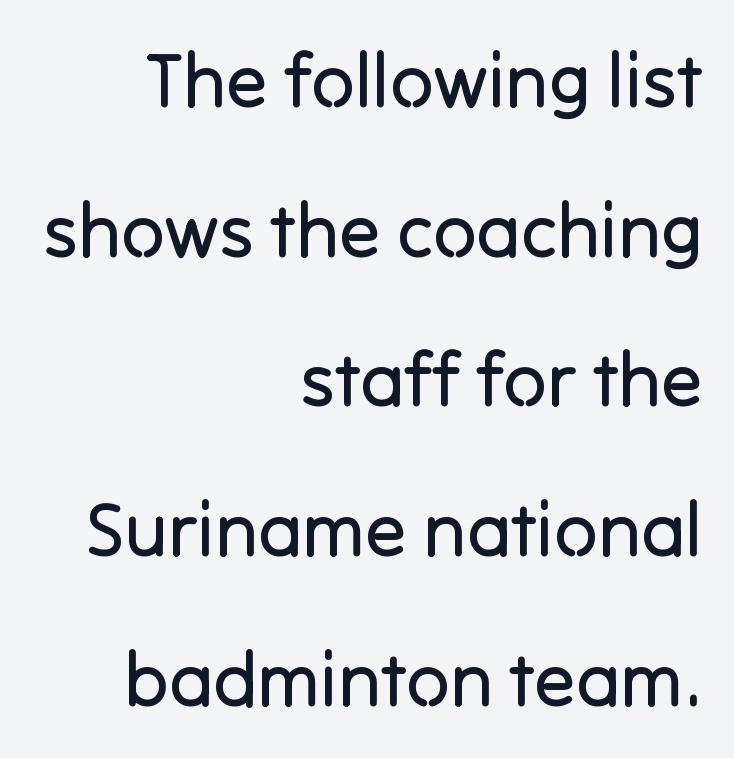
Weight: regular or lighter. The compositor pushed each line to the right boundary. Is this a fixed-width face? No — the glyphs have proportional, varying widths. The letterforms sit shoulder to shoulder at normal distance. Grotesque or geometric, the face here clearly has no serifs. The typography opts for an upright posture over an oblique one.
